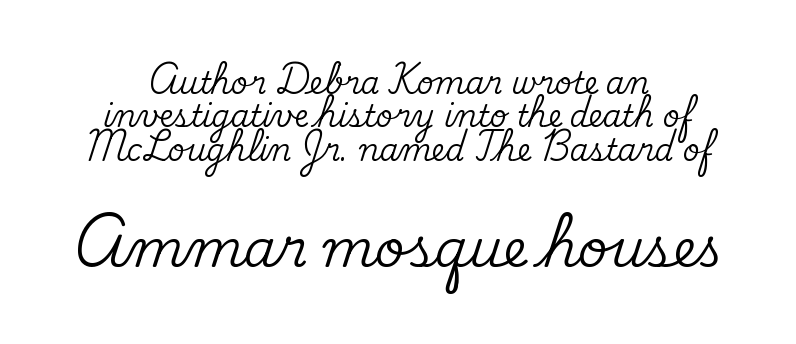
{"width": "normal", "stroke_contrast": "medium", "x_height": "small", "monospaced": "no", "underline": "no", "align": "center", "line_spacing": "tight", "line_spacing_ratio": 1.11, "letter_spacing": "normal", "letter_spacing_em": 0.0, "larger_block": "second", "size_ratio": 1.73, "glyph_px": 52}
